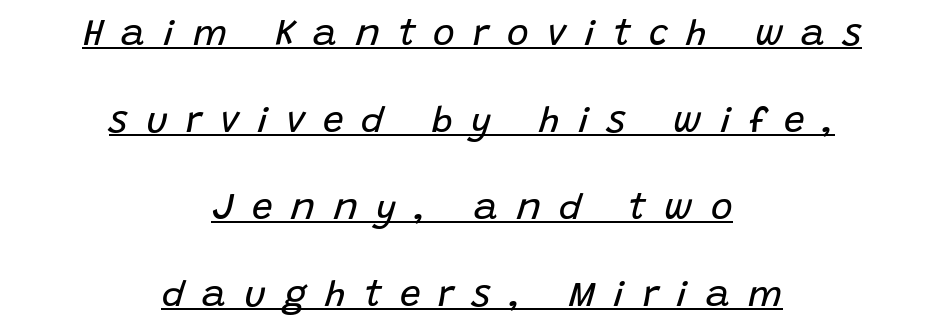
Q: Is the text bold? A: No.
Q: Is the text italic (slanted)? A: Yes, it leans right by about 15 degrees.
Q: Is the text underlined? A: Yes.
Q: How is the paragraph aligned? A: Centered.
Q: Is the spacing between letters normal or unusually wide? A: Unusually wide.
Q: Is the spacing between lines tight, normal or loose? A: Loose.
Q: Width (condensed, normal, or wide)? A: Normal.
Q: Stroke contrast? A: Low.
Q: x-height? A: Large.
Q: Monospaced? A: No.
